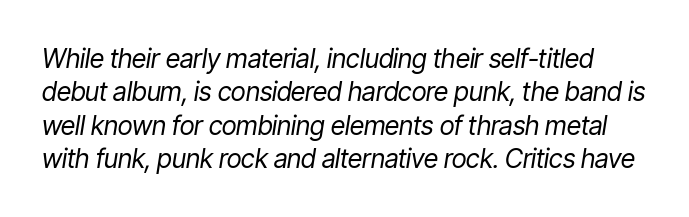
{"italic": "yes", "lean": "right", "slant_degrees": 9, "bold": "no", "underline": "no", "line_spacing": "normal", "line_spacing_ratio": 1.28, "letter_spacing": "normal", "letter_spacing_em": 0.0, "glyph_px": 26}
